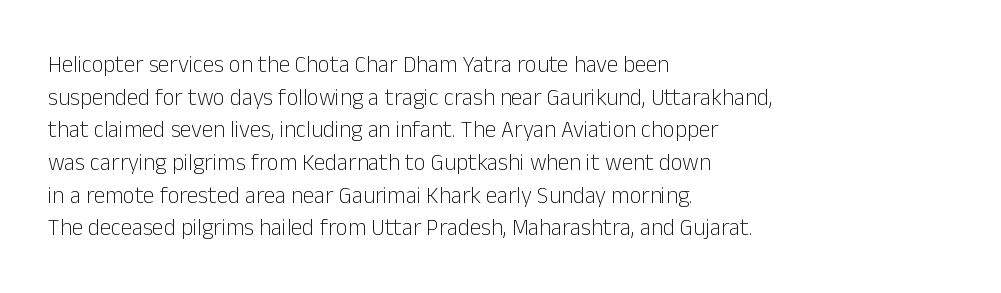
Q: Is the text bold? A: No.
Q: Is the text italic (slanted)? A: No, it is upright.
Q: Is the text underlined? A: No.
Q: How is the paragraph aligned? A: Left-aligned.
Q: Is the spacing between letters normal or unusually wide? A: Normal.
Q: Is the spacing between lines tight, normal or loose? A: Normal.
